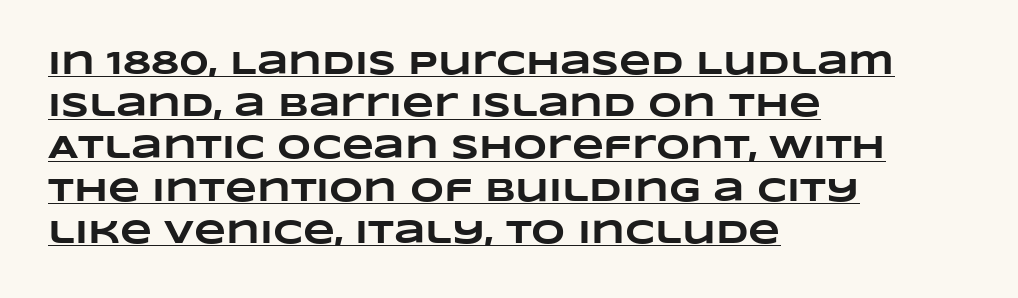
The image shows 33 px heavy, wide type; set left-aligned, normal line spacing (1.28x), normal letter spacing, underlined; low stroke contrast and a large x-height.
